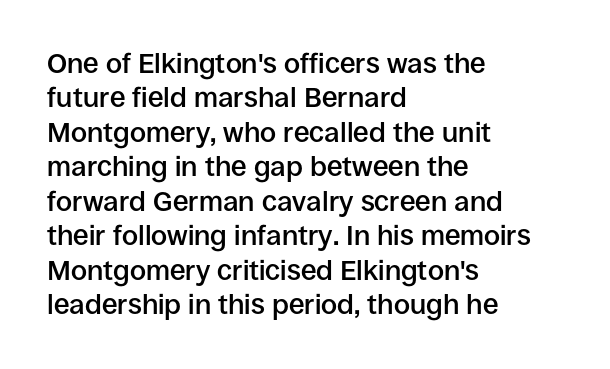
{"serif": "no", "italic": "no", "bold": "semi", "weight": "semibold", "width": "normal", "stroke_contrast": "low", "x_height": "large", "monospaced": "no", "underline": "no", "align": "left", "line_spacing_ratio": 1.23, "letter_spacing": "normal", "letter_spacing_em": 0.0, "glyph_px": 28}
